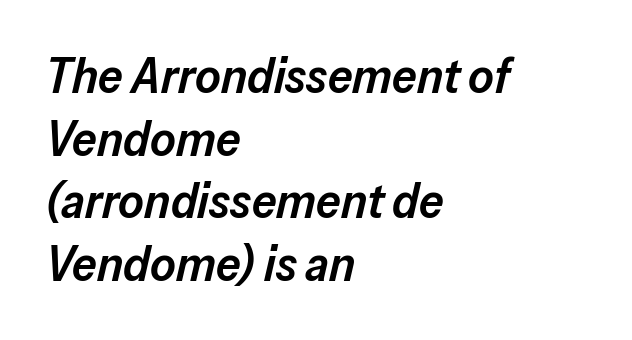
The image shows 49 px semibold type, italic (leaning right); set left-aligned, normal line spacing (1.28x), normal letter spacing, not underlined; low stroke contrast and a medium x-height.
